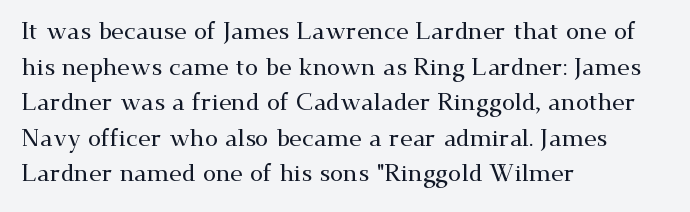
Q: Is the text italic (slanted)? A: No, it is upright.
Q: Is the text underlined? A: No.
Q: How is the paragraph aligned? A: Left-aligned.
Q: Is the spacing between letters normal or unusually wide? A: Normal.
Q: Is the spacing between lines tight, normal or loose? A: Normal.
